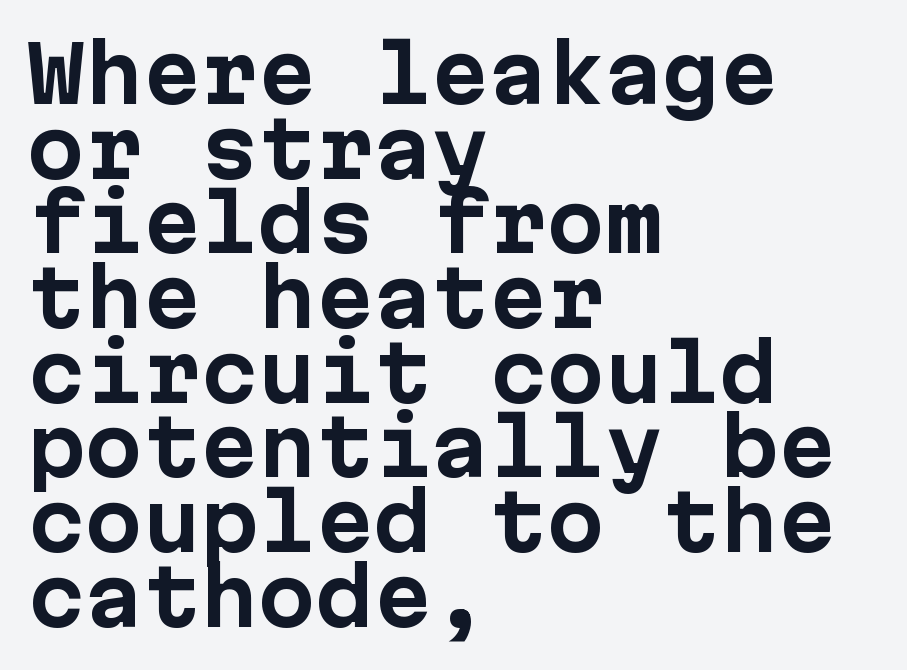
{"serif": "no", "italic": "no", "bold": "yes", "weight": "bold", "width": "normal", "stroke_contrast": "low", "x_height": "medium", "underline": "no", "align": "left", "line_spacing": "tight", "line_spacing_ratio": 0.97, "letter_spacing": "normal", "letter_spacing_em": 0.0, "glyph_px": 77}
